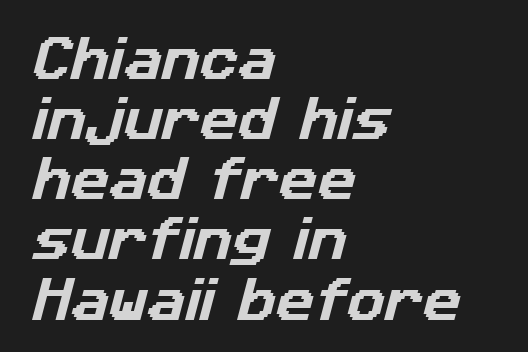
The text was rendered using a sans face with plain stroke endings. Does the leading feel generous? No, just average. The line texture is even and compact thanks to regular tracking. You could not count columns in this text — the font is proportionally spaced. The baseline area is clear. Visually the block forms a straight wall on the left and a jagged coastline on the right.
